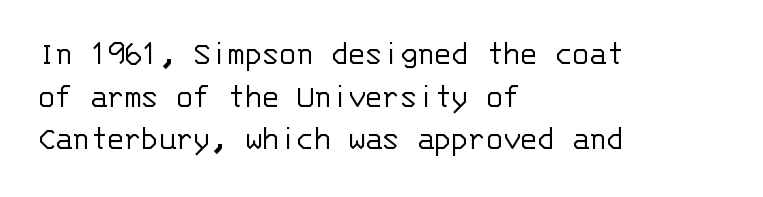
Ink coverage per letter is moderate at most. What kind of face is this? One without serifs — a sans. Fixed-width glyphs throughout — classic coding-font behaviour. Layout note: lines flush left.
